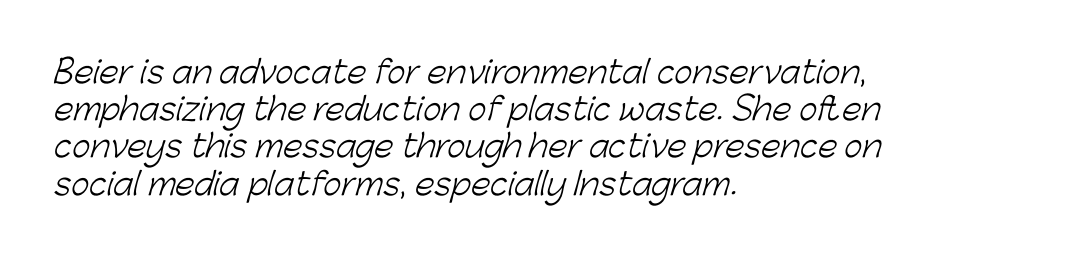
What stands out about the letter spacing? Nothing — it is the standard amount. Check under the words: just untouched page. The setting favours the left margin, as ordinary paragraphs usually do. Observe the absence of serifs on each vertical stroke in this sample.
